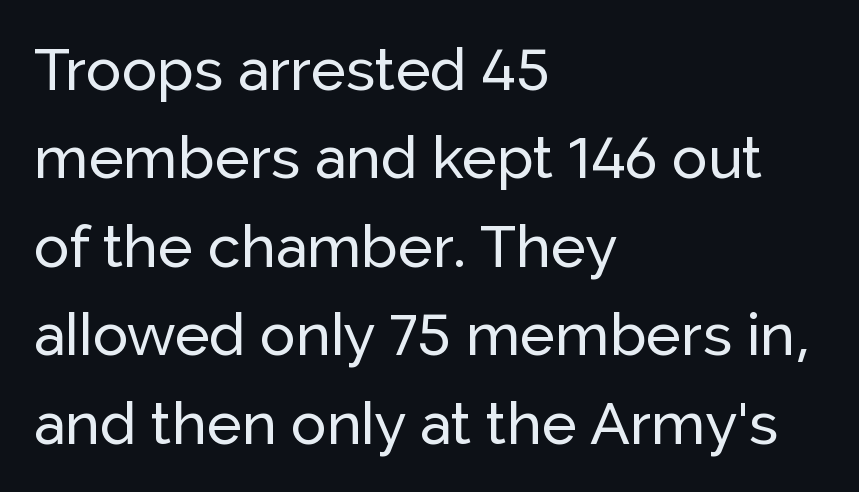
The image shows 59 px sans-serif type, upright; set left-aligned, normal line spacing (1.5x), normal letter spacing, not underlined; low stroke contrast and a medium x-height.
